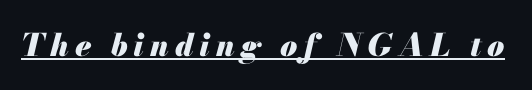
Designer's note — italics engaged. Plenty of ink on the page — the face is bold. Looks like regular typesetting: each glyph gets only the width it needs. Every word sits above its own underline.
